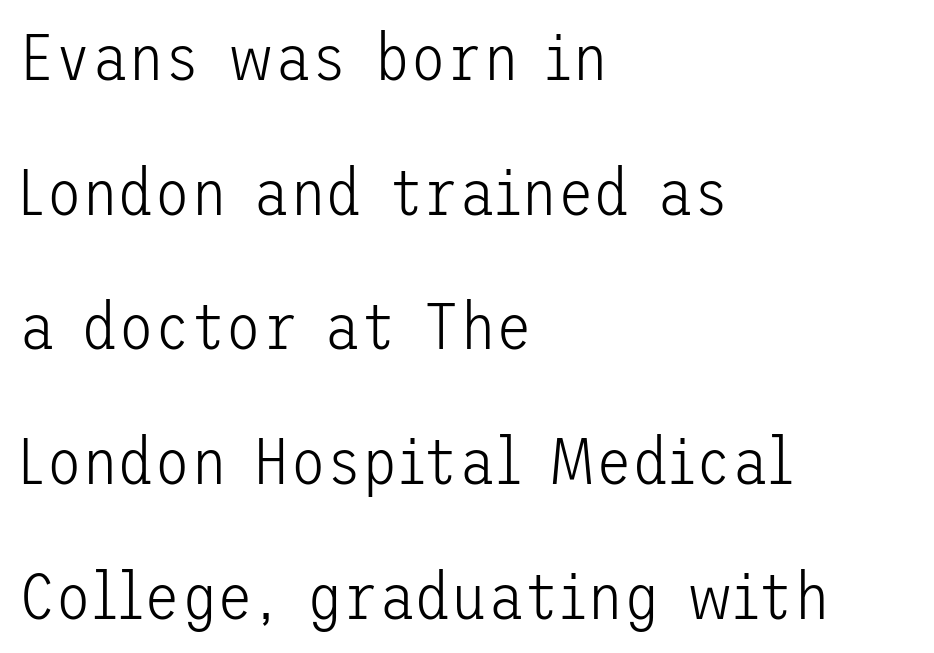
Regarding leading, the lines here are spaced well apart. Nobody drew a line under any word here. I'd call this a sans setting — the letters go barefoot. Ordinary non-slanted type is in use. Compared with a typical body face, this is equally light or lighter still.
